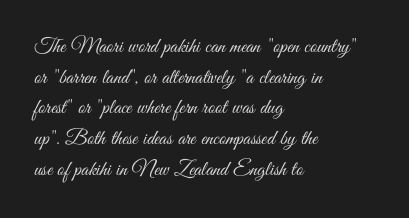
The strip under each line holds only bare page. The lines in this sample share a left origin and differ only in where they stop. The block of text has a typical density, with ordinary space between rows. A typesetter would call this zero additional tracking. Each stroke keeps to a modest, everyday thickness or less.
